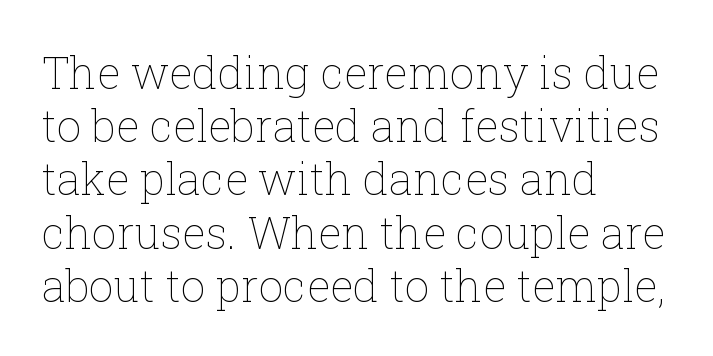
The letters look calm and open, with moderate or lighter stems. Leftover space on each line is placed entirely after the last word. Type without underlining. Inter-character spacing is left at the font's built-in metrics. The type sits square on the baseline with zero lean. The letters advance in unequal steps, a hallmark of proportional type.
